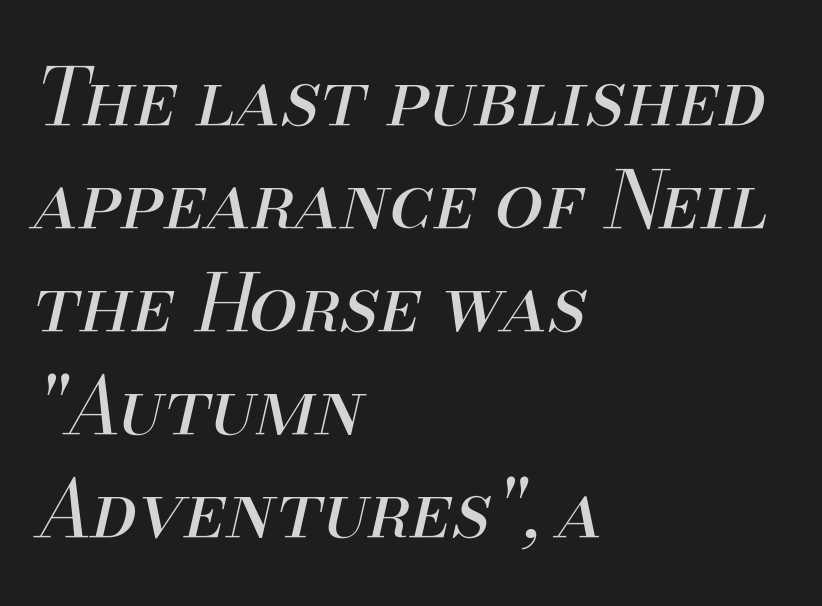
Q: Is the text bold? A: No.
Q: Is the text italic (slanted)? A: Yes, it leans right by about 13 degrees.
Q: Is the text underlined? A: No.
Q: How is the paragraph aligned? A: Left-aligned.
Q: Is the spacing between letters normal or unusually wide? A: Normal.
Q: Is the spacing between lines tight, normal or loose? A: Normal.
Q: Width (condensed, normal, or wide)? A: Normal.
Q: Stroke contrast? A: Medium.
Q: x-height? A: Small.
Q: Monospaced? A: No.
